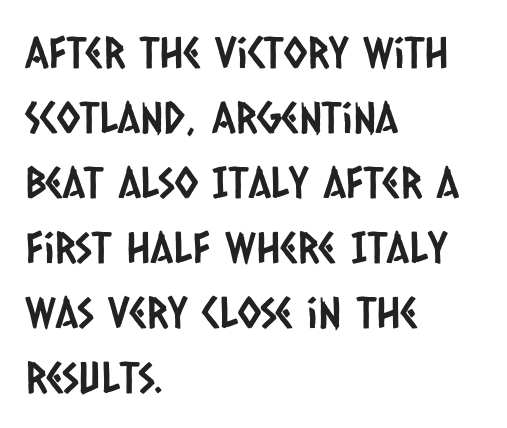
Between one letter and the next there's only the usual sliver of space. The gap between lines stays unmarked. These lines are rendered in a variable-pitch font. Where is the straight margin? On the left.
